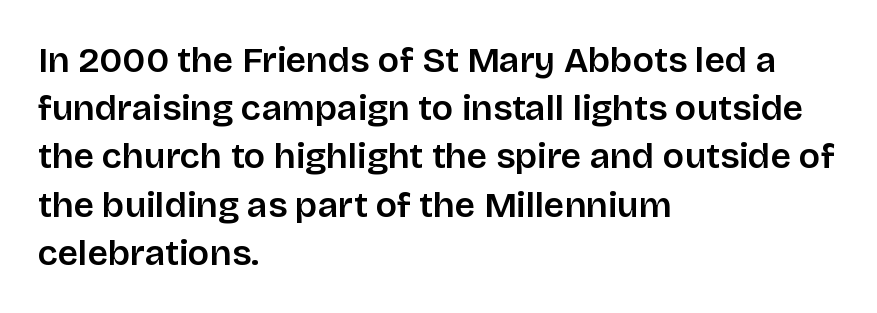
{"serif": "no", "italic": "no", "bold": "semi", "weight": "semibold", "width": "normal", "stroke_contrast": "low", "x_height": "large", "monospaced": "no", "underline": "no", "align": "left", "line_spacing": "normal", "line_spacing_ratio": 1.34, "letter_spacing": "normal", "letter_spacing_em": 0.0, "glyph_px": 36}
